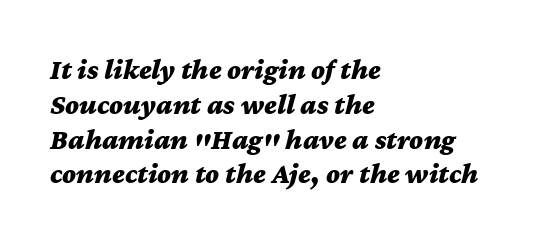
{"italic": "yes", "lean": "right", "slant_degrees": 12, "bold": "yes", "weight": "bold", "width": "wide", "stroke_contrast": "medium", "x_height": "medium", "monospaced": "no", "underline": "no", "align": "left", "line_spacing_ratio": 1.2, "letter_spacing": "normal", "letter_spacing_em": 0.0, "glyph_px": 29}
